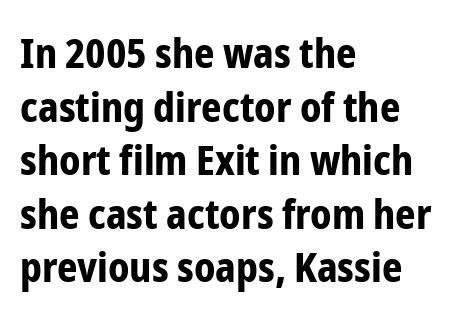
{"serif": "no", "italic": "no", "bold": "yes", "weight": "bold", "width": "condensed", "stroke_contrast": "low", "x_height": "medium", "monospaced": "no", "underline": "no", "align": "left", "line_spacing": "normal", "line_spacing_ratio": 1.34, "letter_spacing": "normal", "letter_spacing_em": 0.0, "glyph_px": 40}
